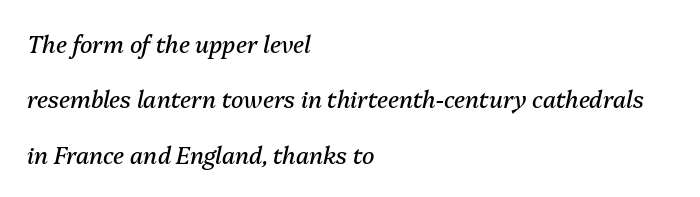
Q: Is the text bold? A: No.
Q: Is the text italic (slanted)? A: Yes, it leans right by about 13 degrees.
Q: Is the text underlined? A: No.
Q: How is the paragraph aligned? A: Left-aligned.
Q: Is the spacing between letters normal or unusually wide? A: Normal.
Q: Is the spacing between lines tight, normal or loose? A: Loose.
